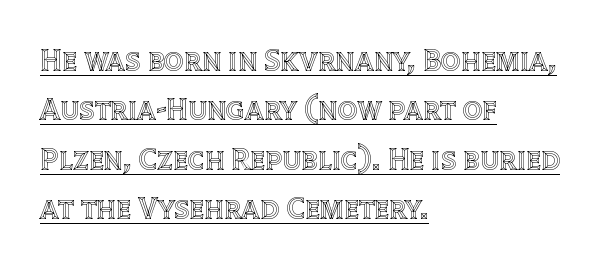
The image shows 31 px text type, upright; set left-aligned, normal line spacing (1.59x), normal letter spacing, underlined; a large x-height.
